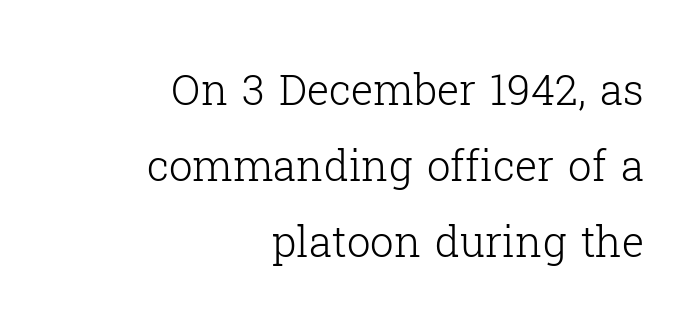
{"serif": "yes", "italic": "no", "bold": "no", "weight": "light", "width": "normal", "stroke_contrast": "low", "x_height": "medium", "monospaced": "no", "underline": "no", "align": "right", "line_spacing_ratio": 1.81, "letter_spacing": "normal", "letter_spacing_em": 0.0, "glyph_px": 42}
